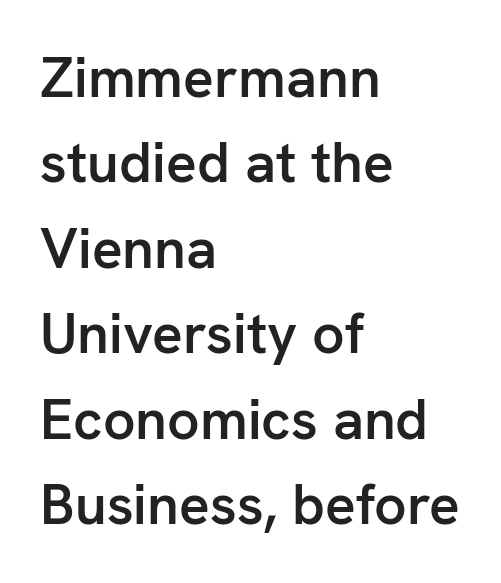
The image shows 57 px semibold sans-serif type, upright; set left-aligned, normal line spacing (1.5x), normal letter spacing, not underlined; low stroke contrast and a medium x-height.
